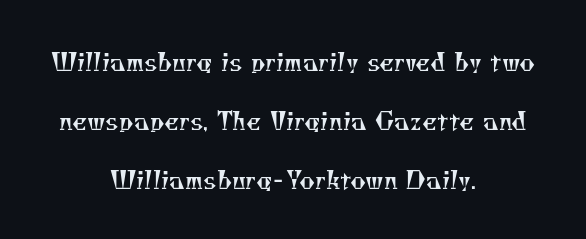
Q: Is the text bold? A: No.
Q: Is the text underlined? A: No.
Q: How is the paragraph aligned? A: Centered.
Q: Is the spacing between letters normal or unusually wide? A: Normal.
Q: Is the spacing between lines tight, normal or loose? A: Loose.
